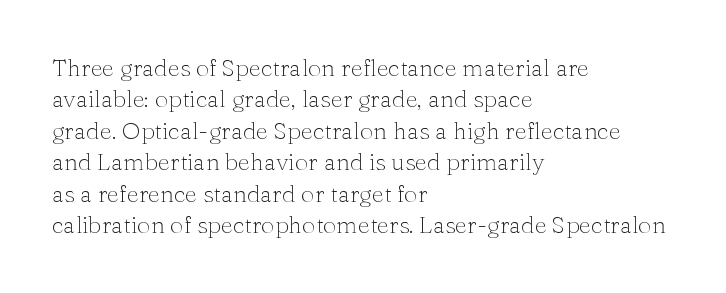
Q: Is the text bold? A: No.
Q: Is the text italic (slanted)? A: No, it is upright.
Q: Is the text underlined? A: No.
Q: How is the paragraph aligned? A: Left-aligned.
Q: Is the spacing between letters normal or unusually wide? A: Normal.
Q: Is the spacing between lines tight, normal or loose? A: Normal.
